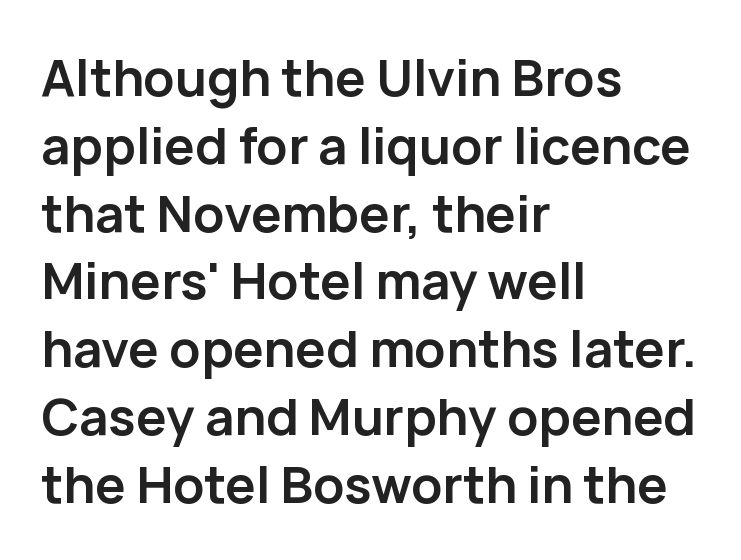
Descenders hang freely into open space. Leftover space on each line is placed entirely after the last word. In terms of posture, this sample is upright. Thick stems and heavy bowls — unmistakably bold. The characters display no serif detailing; their extremities are plain.
